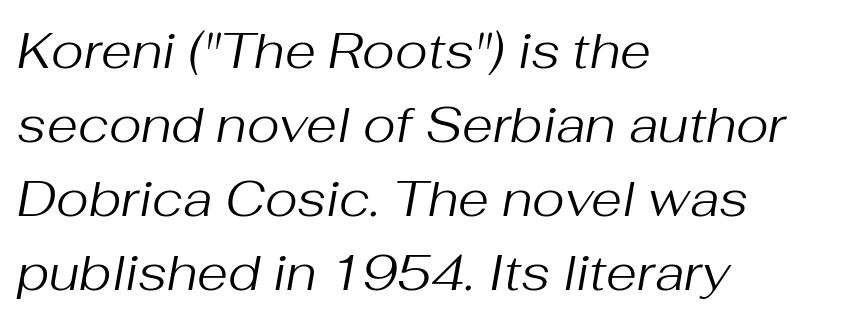
{"italic": "yes", "lean": "right", "slant_degrees": 10, "bold": "no", "weight": "regular", "width": "normal", "stroke_contrast": "medium", "x_height": "medium", "monospaced": "no", "underline": "no", "align": "left", "line_spacing": "normal", "line_spacing_ratio": 1.48, "letter_spacing": "normal", "letter_spacing_em": 0.0, "glyph_px": 50}
